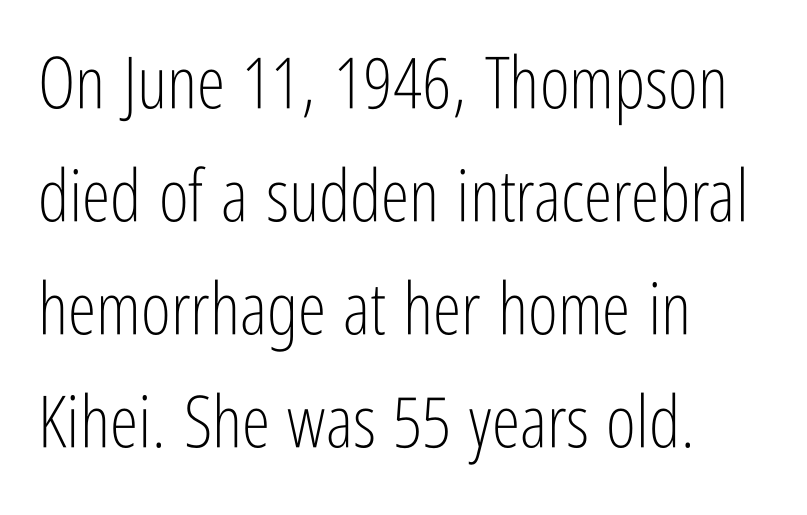
The image shows 72 px light, condensed sans-serif type, upright; set left-aligned, normal line spacing (1.57x), normal letter spacing, not underlined; low stroke contrast and a medium x-height.
